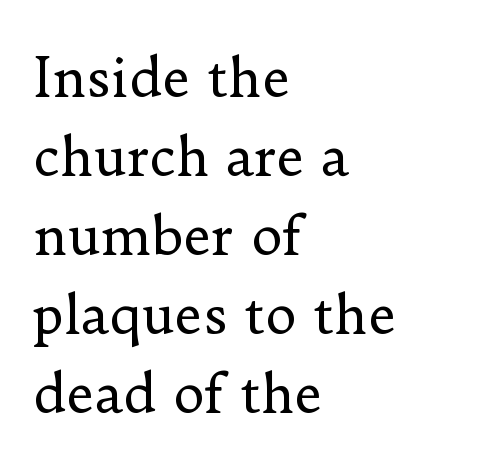
Look at the bottom of the vertical strokes: they flare into serifs here. The typesetter chose a ragged-right arrangement here. This is the regular roman posture of the typeface. The specimen omits any rule beneath the text block's lines. Default kerning and tracking; the words read as compact shapes.
